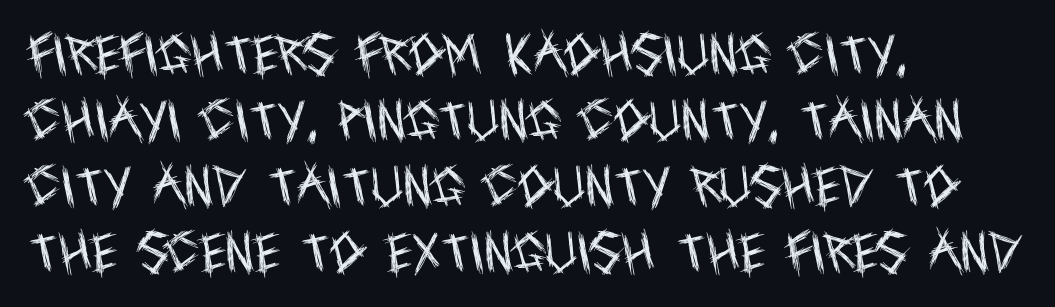
The image shows 44 px regular-weight, condensed sans-serif type, upright; set left-aligned, normal line spacing (1.5x), normal letter spacing, not underlined; a large x-height.
